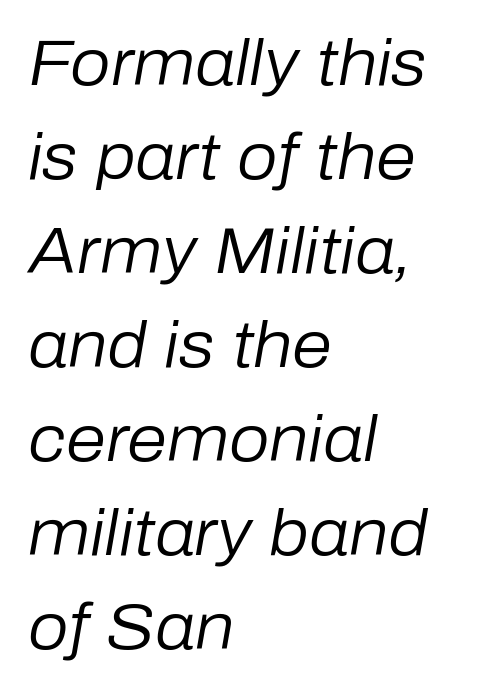
Tall strokes in this sample are angled rather than plumb. Horizontally, the lines are justified to the leading edge only. In terms of leading, this rendering sits right in the middle. Type without underlining. These lines keep a tight, regular rhythm from letter to letter.
